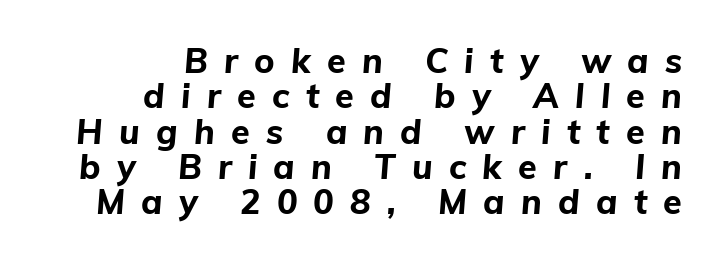
Q: Is the text bold? A: Yes.
Q: Is the text italic (slanted)? A: Yes, it leans right by about 5 degrees.
Q: Is the text underlined? A: No.
Q: How is the paragraph aligned? A: Right-aligned.
Q: Is the spacing between letters normal or unusually wide? A: Unusually wide.
Q: Is the spacing between lines tight, normal or loose? A: Tight.
Q: Width (condensed, normal, or wide)? A: Normal.
Q: Stroke contrast? A: Low.
Q: x-height? A: Medium.
Q: Monospaced? A: No.
